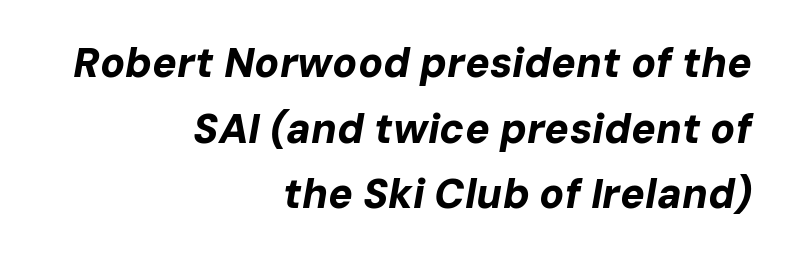
Q: Is the text bold? A: Yes.
Q: Is the text italic (slanted)? A: Yes, it leans right by about 10 degrees.
Q: Is the text underlined? A: No.
Q: How is the paragraph aligned? A: Right-aligned.
Q: Is the spacing between letters normal or unusually wide? A: Normal.
Q: Is the spacing between lines tight, normal or loose? A: Normal.
Q: Width (condensed, normal, or wide)? A: Normal.
Q: Stroke contrast? A: Low.
Q: x-height? A: Medium.
Q: Monospaced? A: No.
